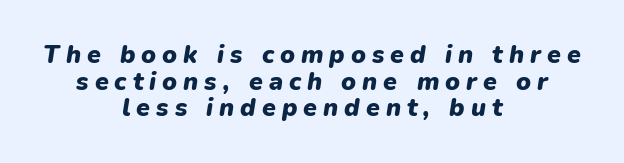
These lines carry a lot of weight — the face is fully bold. Each row of text sits above clean, open space. Honestly, the letter spacing is so wide it's the main thing you notice. Style check: oblique. The paragraph has two soft edges and a firm central axis. What's the leading like? Squeezed, with rows nearly overlapping.
